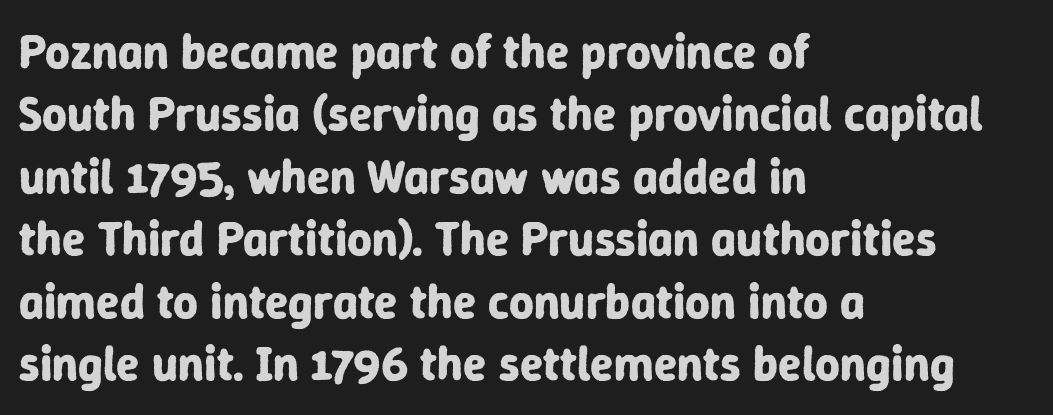
The passage shown is emphatically bold. The letters sit at their default tracking, neither squeezed nor spread. Font category for this specimen: sans-serif. Do the characters align in a grid? No, the font is proportional.
